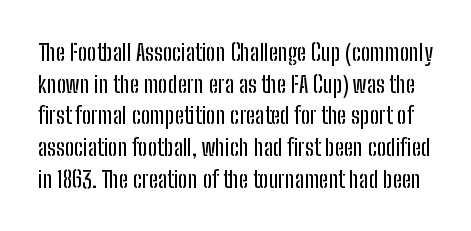
This sample uses an upright cut, with every glyph sitting square on the baseline. Words float on clear page, feet unadorned. Short note: letters normally spaced. Each new line begins a customary step beneath the previous one.
